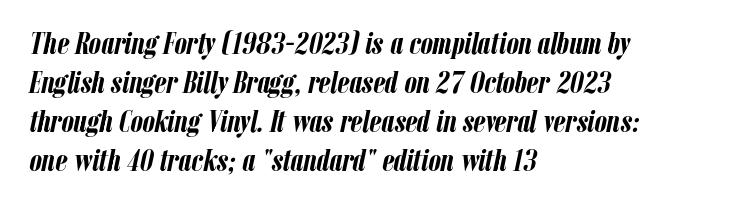
Q: Is the text bold? A: Yes.
Q: Is the text italic (slanted)? A: Yes, it leans right by about 12 degrees.
Q: Is the text underlined? A: No.
Q: How is the paragraph aligned? A: Left-aligned.
Q: Is the spacing between letters normal or unusually wide? A: Normal.
Q: Is the spacing between lines tight, normal or loose? A: Normal.
Q: Width (condensed, normal, or wide)? A: Condensed.
Q: Stroke contrast? A: Low.
Q: x-height? A: Medium.
Q: Monospaced? A: No.
